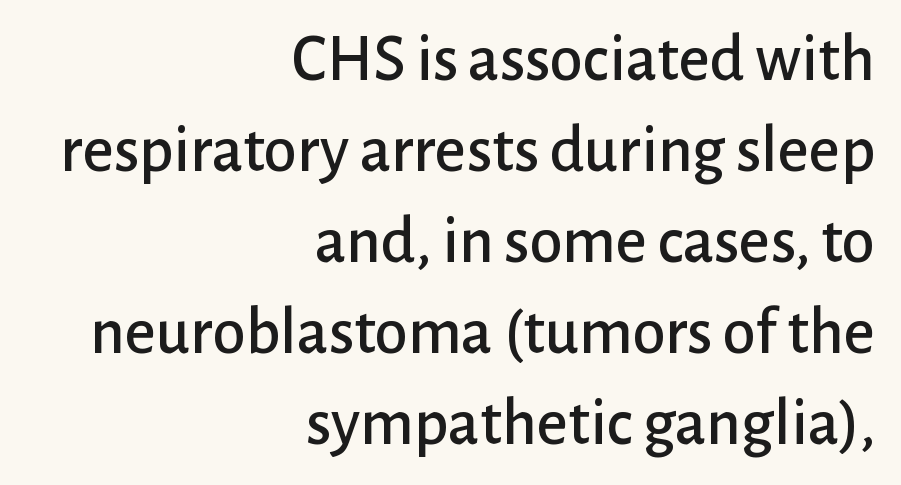
Descenders hang freely into open space. The passage shown has conventional tracking throughout. Regarding serifs, this sample does without them. A typesetter would call this proportional, since set widths differ per character. The font's upright variant was chosen for this text. This sample is right-justified, so line beginnings fall wherever the words allow.
